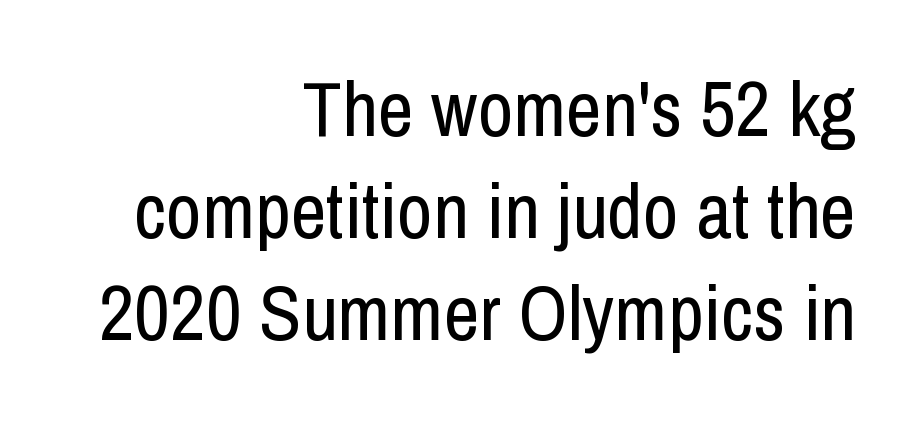
{"serif": "no", "italic": "no", "bold": "no", "weight": "regular", "width": "condensed", "stroke_contrast": "low", "x_height": "medium", "monospaced": "no", "underline": "no", "align": "right", "line_spacing": "normal", "line_spacing_ratio": 1.31, "letter_spacing": "normal", "letter_spacing_em": 0.0, "glyph_px": 78}
